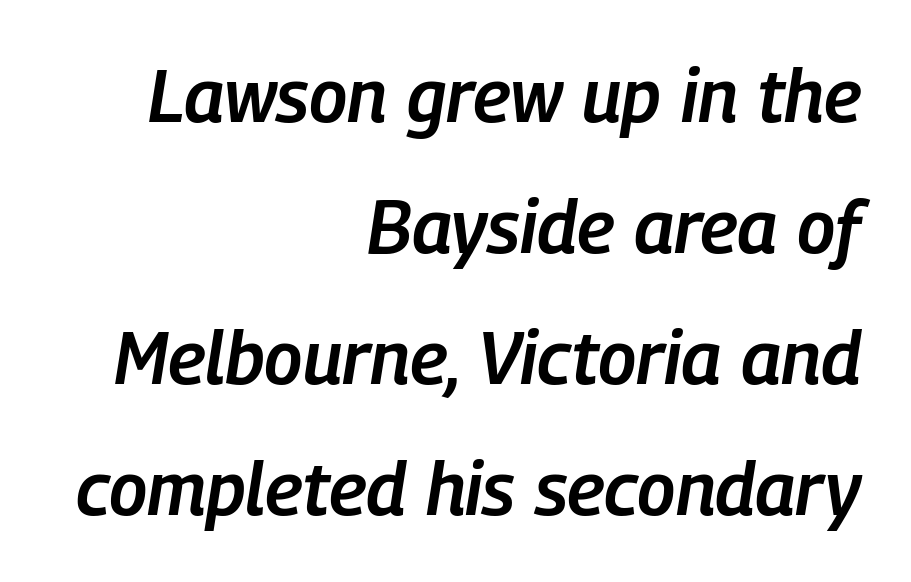
The image shows 74 px semibold, condensed type, italic (leaning right); set right-aligned, line spacing 1.77x, normal letter spacing, not underlined; low stroke contrast and a medium x-height.
